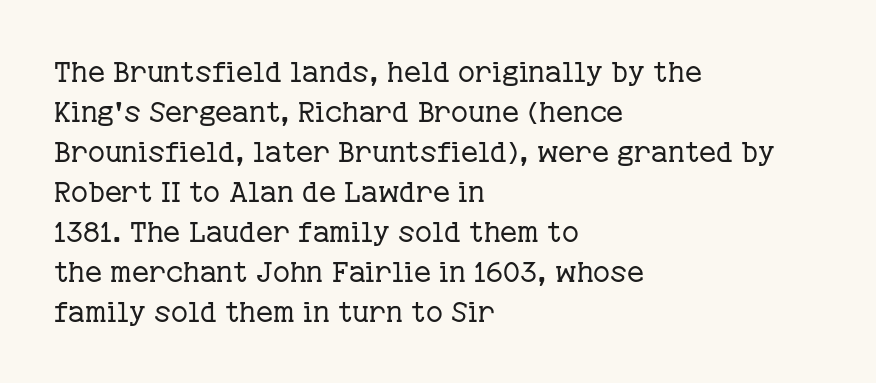
{"serif": "yes", "italic": "no", "bold": "no", "weight": "regular", "width": "normal", "stroke_contrast": "low", "x_height": "medium", "monospaced": "no", "underline": "no", "align": "left", "line_spacing": "normal", "line_spacing_ratio": 1.38, "letter_spacing": "normal", "letter_spacing_em": 0.0, "glyph_px": 29}
